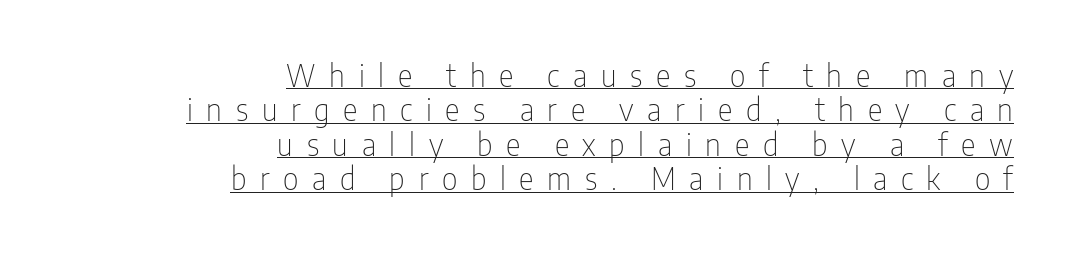
The image shows 31 px thin, condensed sans-serif type, upright; set right-aligned, tight line spacing (1.11x), unusually wide letter spacing (+0.44 em), underlined; low stroke contrast and a medium x-height.
